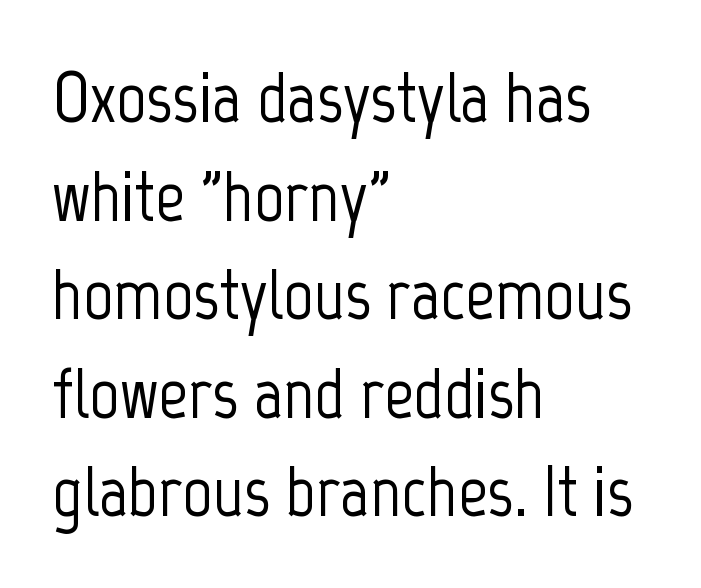
The image shows 73 px condensed sans-serif type, upright; set left-aligned, normal line spacing (1.35x), normal letter spacing, not underlined; low stroke contrast and a medium x-height.
